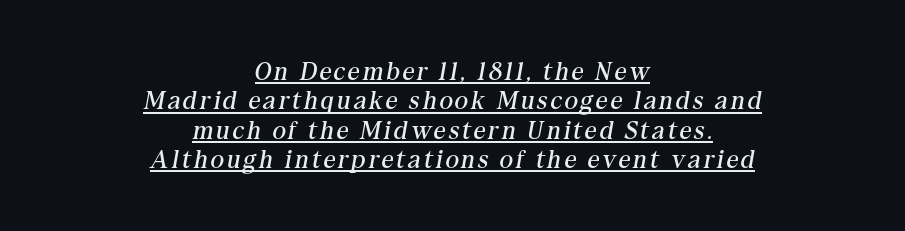
Q: Is the text bold? A: No.
Q: Is the text italic (slanted)? A: Yes, it leans right by about 10 degrees.
Q: Is the text underlined? A: Yes.
Q: How is the paragraph aligned? A: Centered.
Q: Is the spacing between lines tight, normal or loose? A: Tight.
